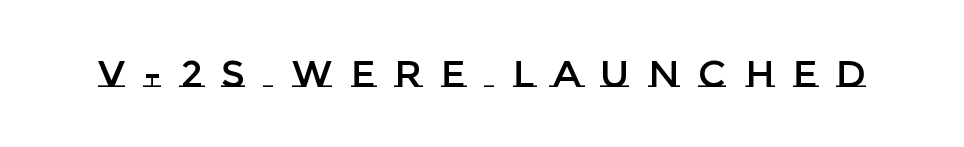
The image shows 38 px text type, upright; set unusually wide letter spacing (+0.49 em), not underlined; low stroke contrast and a large x-height.
